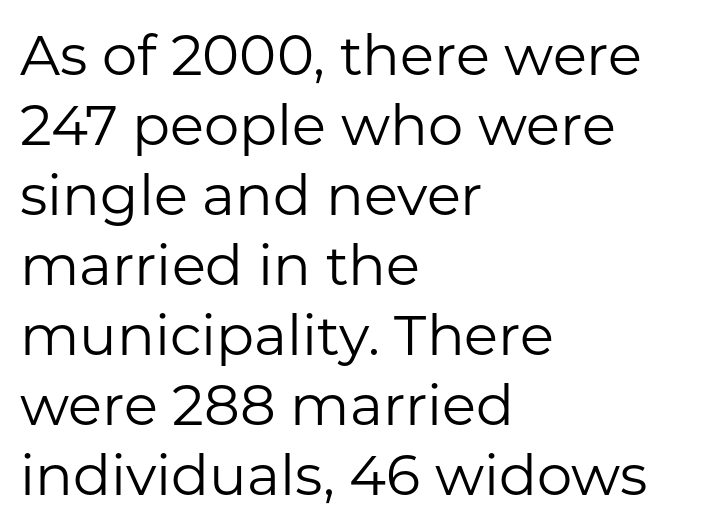
The image shows 56 px regular-weight sans-serif type, upright; set left-aligned, normal line spacing (1.25x), normal letter spacing, not underlined; low stroke contrast and a medium x-height.
